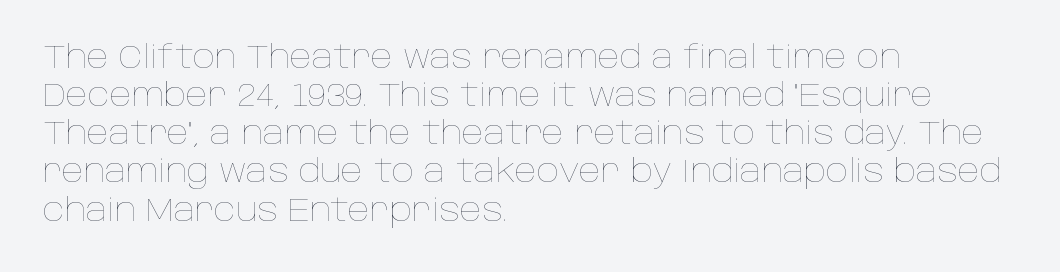
The image shows 31 px thin type, upright; set left-aligned, line spacing 1.23x, normal letter spacing, not underlined; low stroke contrast and a large x-height.
